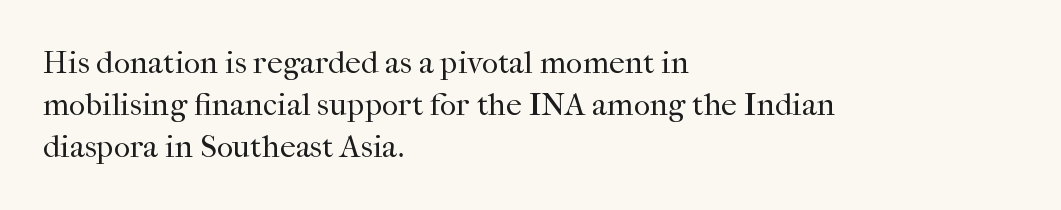
Only glyphs here, with clear space below each row. Think standard paragraph weight, or any step lighter than that. Are there feet on the stems? There are — it's a serif. Characters remain perfectly vertical along every line.
